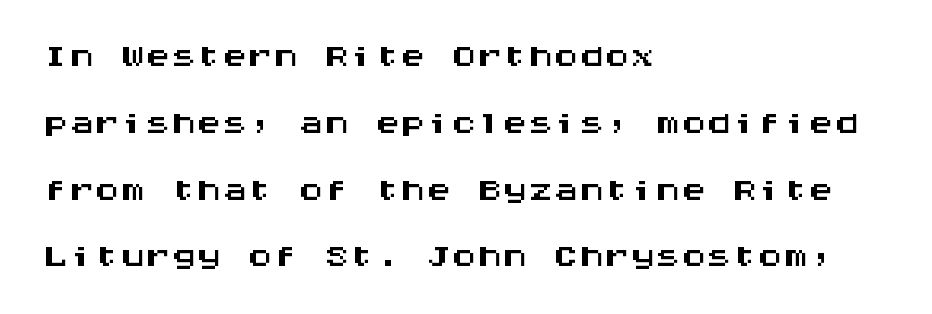
The image shows 51 px wide sans-serif type, upright, monospaced; set left-aligned, normal line spacing (1.31x), normal letter spacing, not underlined; medium stroke contrast and a large x-height.
